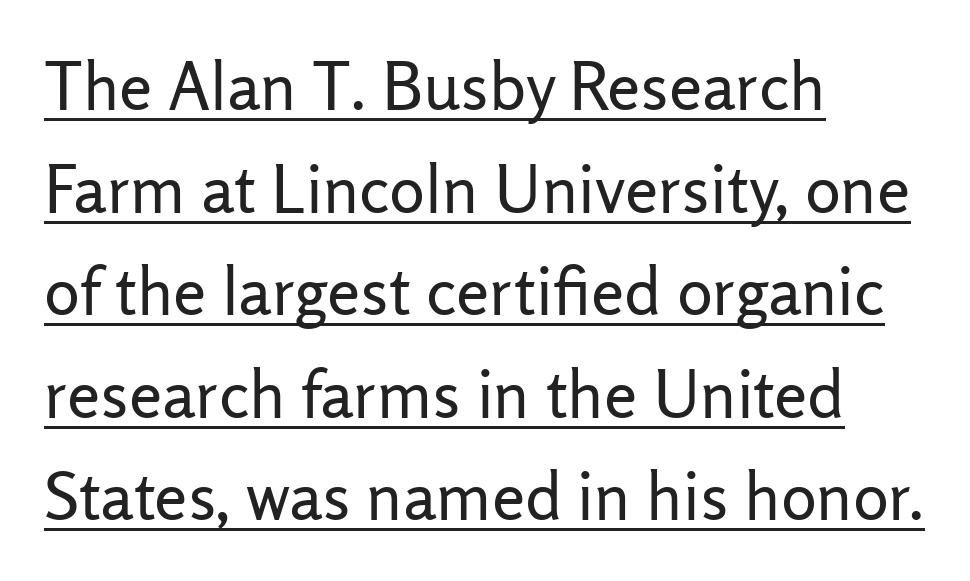
The image shows 67 px regular-weight sans-serif type, upright; set left-aligned, normal line spacing (1.53x), normal letter spacing, underlined; low stroke contrast and a medium x-height.
